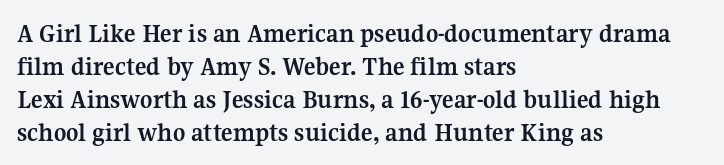
Q: Is the text bold? A: Yes.
Q: Is the text italic (slanted)? A: No, it is upright.
Q: Is the text underlined? A: No.
Q: How is the paragraph aligned? A: Left-aligned.
Q: Is the spacing between letters normal or unusually wide? A: Normal.
